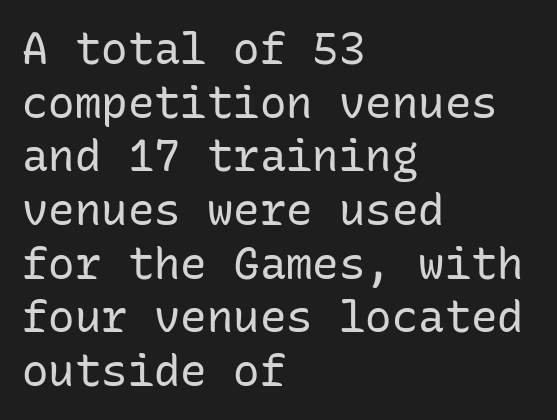
The image shows 44 px regular-weight sans-serif type, upright, monospaced; set left-aligned, line spacing 1.22x, normal letter spacing, not underlined; low stroke contrast and a medium x-height.
